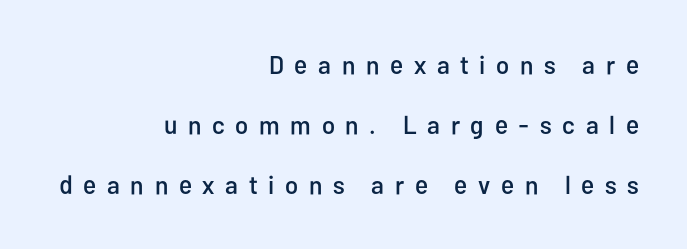
Q: Is the text italic (slanted)? A: No, it is upright.
Q: Is the text underlined? A: No.
Q: How is the paragraph aligned? A: Right-aligned.
Q: Is the spacing between letters normal or unusually wide? A: Unusually wide.
Q: Is the spacing between lines tight, normal or loose? A: Loose.
